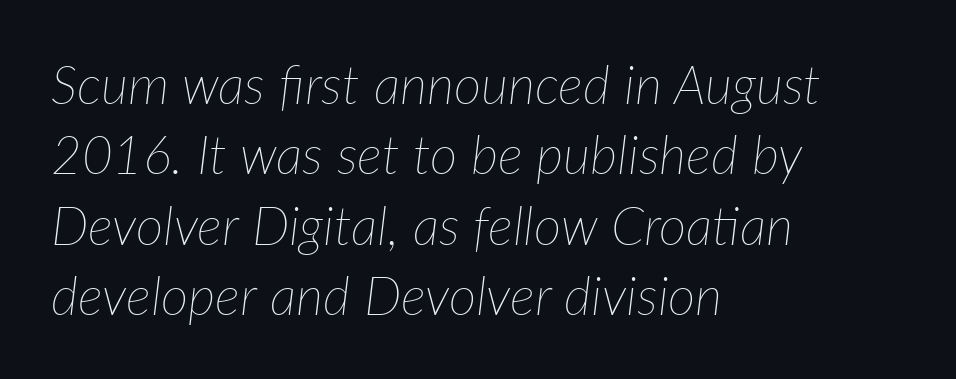
Q: Is the text bold? A: No.
Q: Is the text italic (slanted)? A: Yes, it leans right by about 7 degrees.
Q: Is the text underlined? A: No.
Q: How is the paragraph aligned? A: Left-aligned.
Q: Is the spacing between letters normal or unusually wide? A: Normal.
Q: Is the spacing between lines tight, normal or loose? A: Normal.
Q: Width (condensed, normal, or wide)? A: Normal.
Q: Stroke contrast? A: Low.
Q: x-height? A: Medium.
Q: Monospaced? A: No.
